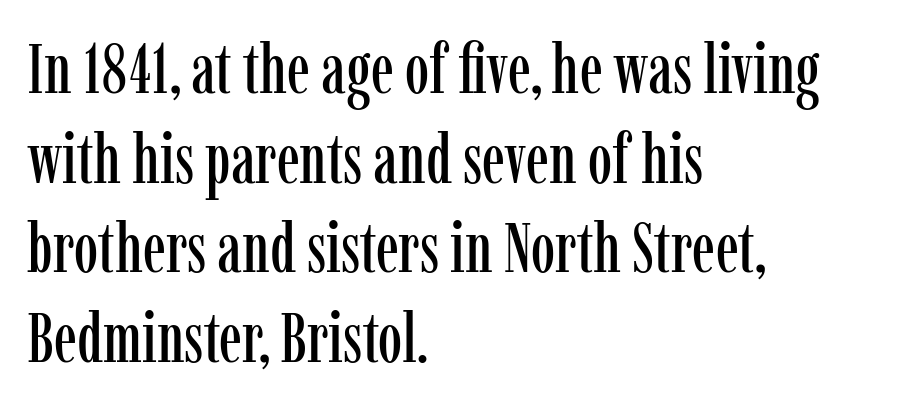
Underlining? Definitely not there. Posture: vertical. Varying glyph widths throughout — classic text-font behaviour. Between one letter and the next there's only the usual sliver of space. Regarding serifs, this sample has them.
